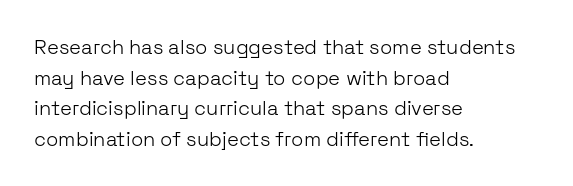
{"italic": "no", "bold": "no", "underline": "no", "align": "left", "line_spacing": "normal", "line_spacing_ratio": 1.53, "letter_spacing": "normal", "letter_spacing_em": 0.0, "glyph_px": 20}
